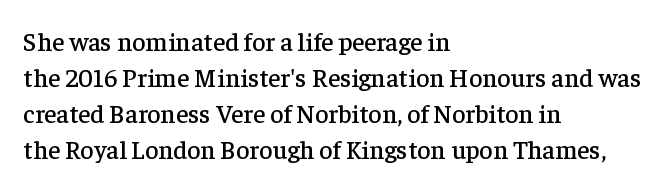
This is roman type, the default non-slanted kind. Standard letterfit; no display-style spreading of the glyphs. Evenly set lines give the paragraph a standard silhouette. The specimen omits any rule beneath the text block's lines. The paragraph shown leans on its left margin.
